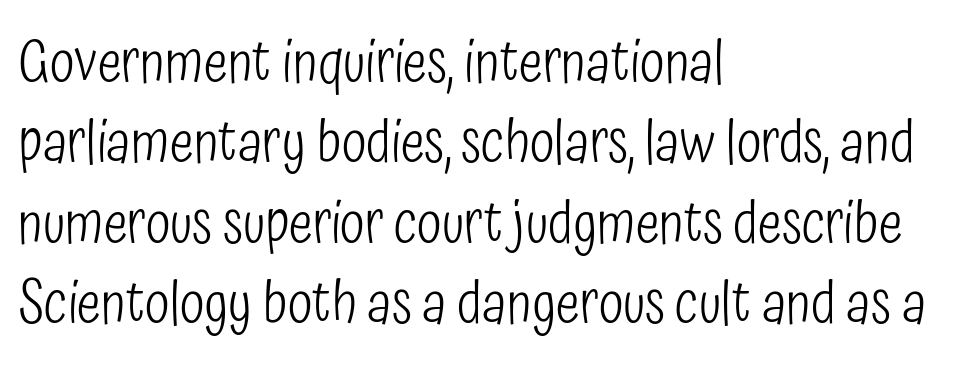
{"serif": "no", "italic": "no", "bold": "no", "weight": "light", "width": "condensed", "stroke_contrast": "low", "x_height": "medium", "monospaced": "no", "underline": "no", "align": "left", "line_spacing": "normal", "line_spacing_ratio": 1.41, "letter_spacing": "normal", "letter_spacing_em": 0.0, "glyph_px": 57}
